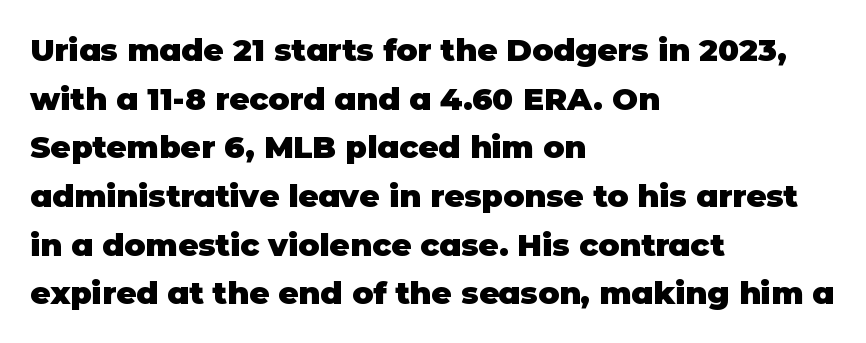
Style check: upright. Observe the absence of serifs on each vertical stroke in this sample. Heavy-handed strokes throughout: this text is bold. Line beginnings align vertically; line endings do not. Do the characters align in a grid? No, the font is proportional.
